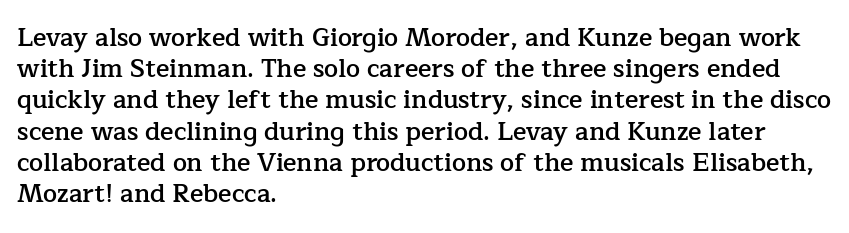
Q: Is the text bold? A: Semi-bold.
Q: Is the text italic (slanted)? A: No, it is upright.
Q: Is the text underlined? A: No.
Q: How is the paragraph aligned? A: Left-aligned.
Q: Is the spacing between letters normal or unusually wide? A: Normal.
Q: Is the spacing between lines tight, normal or loose? A: Normal.
